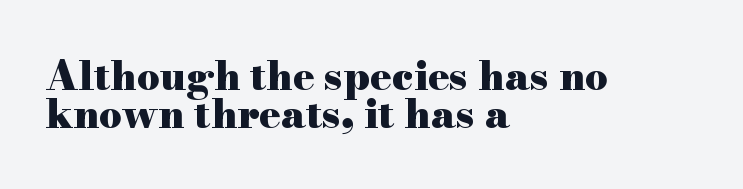
{"serif": "yes", "italic": "no", "bold": "yes", "weight": "heavy", "width": "wide", "stroke_contrast": "high", "x_height": "small", "monospaced": "no", "underline": "no", "align": "left", "line_spacing": "tight", "line_spacing_ratio": 0.95, "letter_spacing": "normal", "letter_spacing_em": 0.0, "glyph_px": 40}
